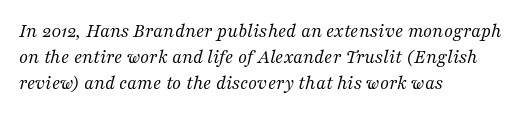
{"italic": "yes", "lean": "right", "slant_degrees": 16, "bold": "no", "underline": "no", "align": "left", "line_spacing": "normal", "line_spacing_ratio": 1.3, "letter_spacing": "normal", "letter_spacing_em": 0.0, "glyph_px": 20}
